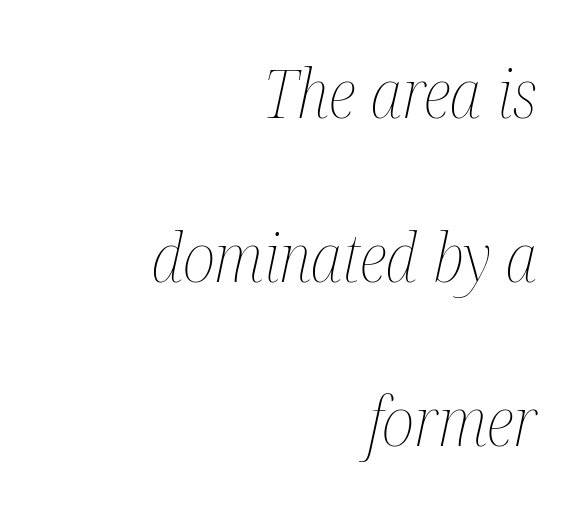
{"italic": "yes", "lean": "right", "slant_degrees": 12, "bold": "no", "weight": "thin", "width": "condensed", "stroke_contrast": "medium", "x_height": "medium", "monospaced": "no", "underline": "no", "align": "right", "line_spacing": "loose", "line_spacing_ratio": 2.41, "letter_spacing": "normal", "letter_spacing_em": 0.0, "glyph_px": 68}
